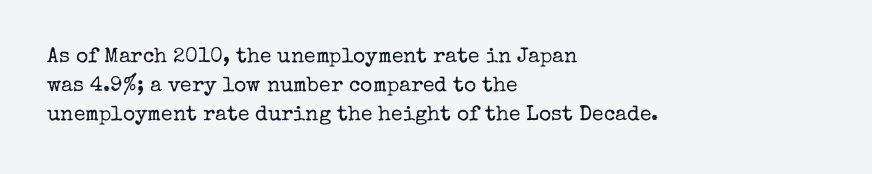
Q: Is the text bold? A: No.
Q: Is the text italic (slanted)? A: No, it is upright.
Q: Is the text underlined? A: No.
Q: How is the paragraph aligned? A: Left-aligned.
Q: Is the spacing between letters normal or unusually wide? A: Normal.
Q: Is the spacing between lines tight, normal or loose? A: Normal.
